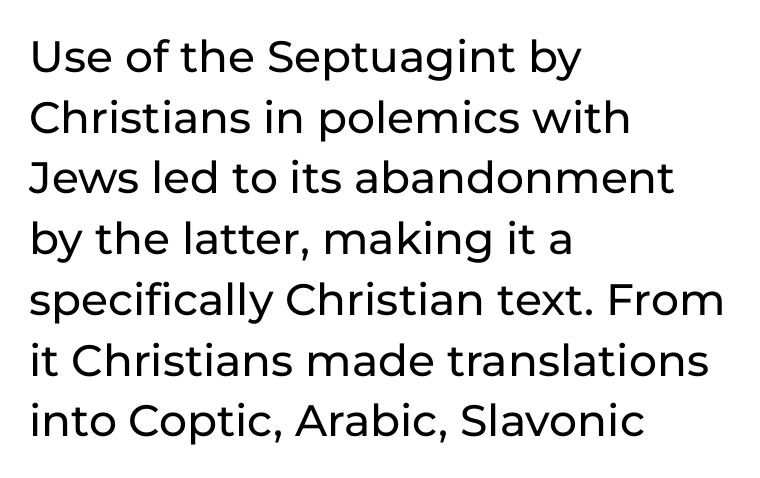
Leading matches the norm, producing a regular column. Every character sits straight up, as roman type does. The characters display no serif detailing; their extremities are plain. Underlining? Definitely not there.
